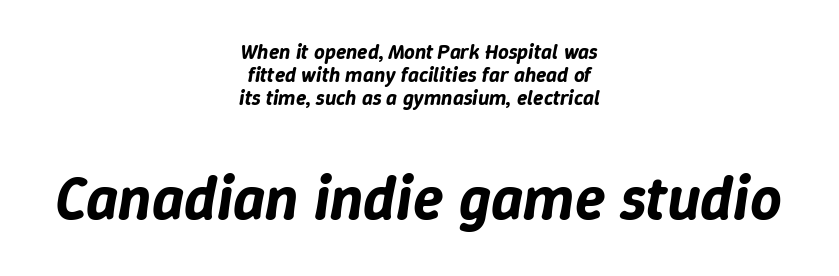
{"italic": "yes", "lean": "right", "slant_degrees": 9, "width": "normal", "stroke_contrast": "low", "x_height": "medium", "monospaced": "no", "underline": "no", "align": "center", "line_spacing": "tight", "line_spacing_ratio": 1.1, "letter_spacing": "normal", "letter_spacing_em": 0.0, "larger_block": "second", "size_ratio": 2.95, "glyph_px": 62}
